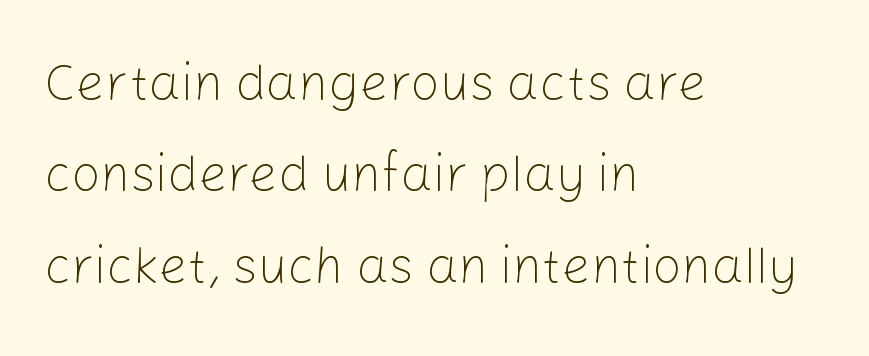
The image shows 51 px light sans-serif type, upright; set left-aligned, line spacing 1.79x, normal letter spacing, not underlined; low stroke contrast and a medium x-height.
